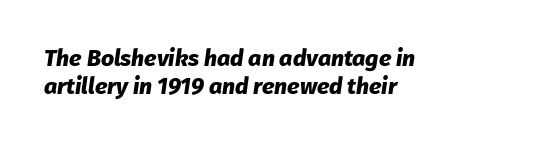
{"italic": "yes", "lean": "right", "slant_degrees": 8, "bold": "yes", "underline": "no", "align": "left", "line_spacing_ratio": 1.2, "letter_spacing": "normal", "letter_spacing_em": 0.0, "glyph_px": 23}
